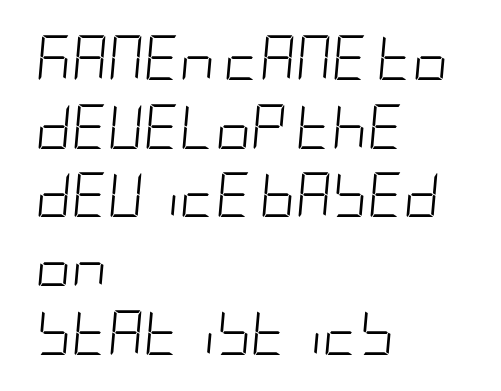
{"italic": "yes", "lean": "right", "slant_degrees": 5, "bold": "no", "weight": "light", "width": "condensed", "stroke_contrast": "low", "x_height": "large", "underline": "no", "align": "left", "line_spacing": "normal", "line_spacing_ratio": 1.56, "letter_spacing": "normal", "letter_spacing_em": 0.0, "glyph_px": 44}
